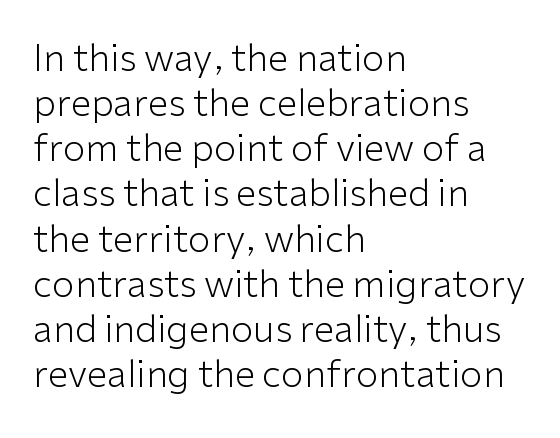
Regarding serifs, this sample does without them. The strokes carry an ordinary text weight at most. Each letter keeps its own natural width here, so spacing adapts to shape. Posture: upright roman. Tracking here is standard; glyphs follow each other at the usual distance.
